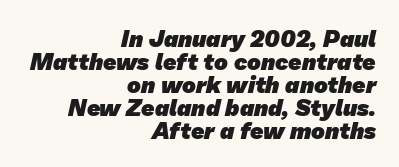
{"bold": "yes", "underline": "no", "align": "right", "line_spacing": "tight", "line_spacing_ratio": 1.0, "letter_spacing": "normal", "letter_spacing_em": 0.0, "glyph_px": 23}
